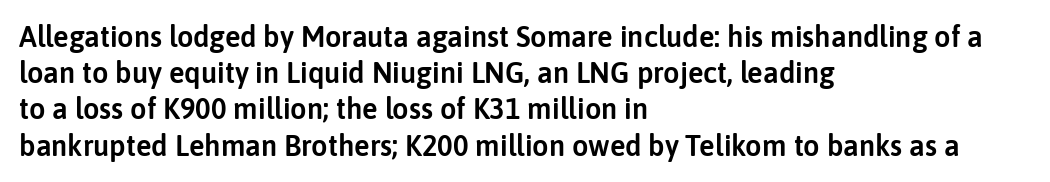
The image shows 29 px sans-serif type, upright; set left-aligned, normal line spacing (1.25x), normal letter spacing, not underlined; low stroke contrast and a medium x-height.
